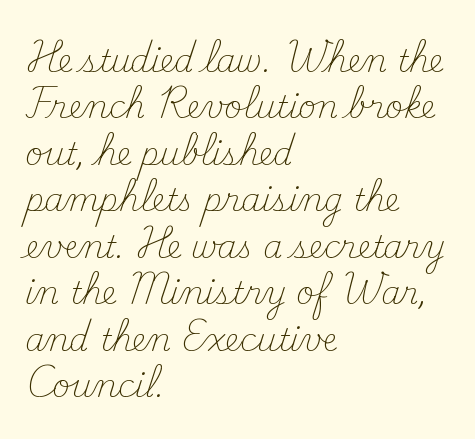
The image shows 31 px light serif type; set left-aligned, normal line spacing (1.5x), normal letter spacing, not underlined; medium stroke contrast and a small x-height.
